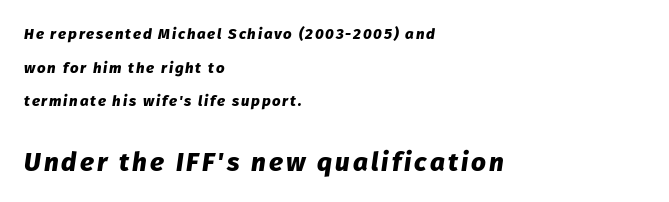
{"italic": "yes", "lean": "right", "slant_degrees": 8, "bold": "yes", "underline": "no", "align": "left", "line_spacing": "loose", "line_spacing_ratio": 2.24, "larger_block": "second", "size_ratio": 1.73, "glyph_px": 26}
